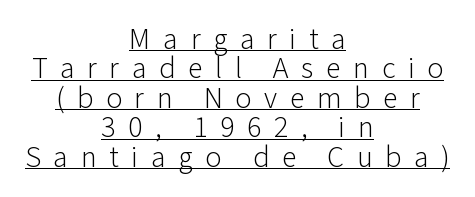
The image shows 30 px light sans-serif type, upright; set centered, tight line spacing (0.98x), unusually wide letter spacing (+0.42 em), underlined; low stroke contrast and a medium x-height.
